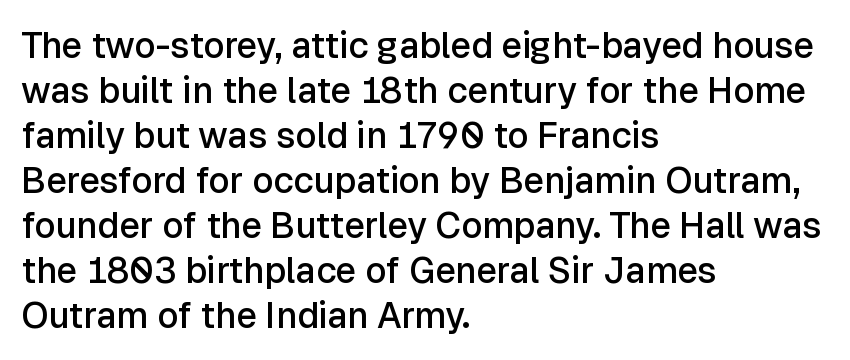
Q: Is the text bold? A: Semi-bold.
Q: Is the text italic (slanted)? A: No, it is upright.
Q: Is the typeface a serif or a sans-serif typeface? A: Sans-serif.
Q: Is the text underlined? A: No.
Q: How is the paragraph aligned? A: Left-aligned.
Q: Is the spacing between letters normal or unusually wide? A: Normal.
Q: Is the spacing between lines tight, normal or loose? A: Normal.
Q: Width (condensed, normal, or wide)? A: Normal.
Q: Stroke contrast? A: Low.
Q: x-height? A: Medium.
Q: Monospaced? A: No.
